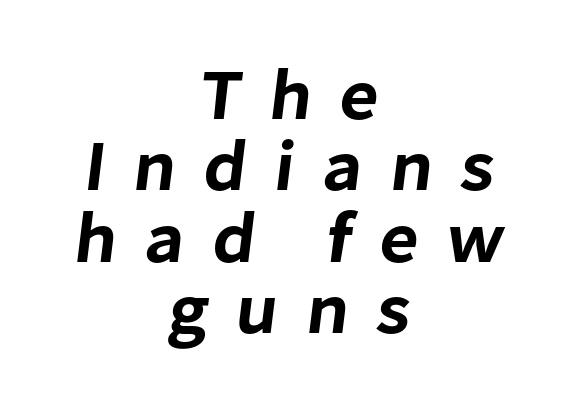
The image shows 72 px sans-serif type; set centered, tight line spacing (0.99x), unusually wide letter spacing (+0.38 em), not underlined; low stroke contrast and a medium x-height.
